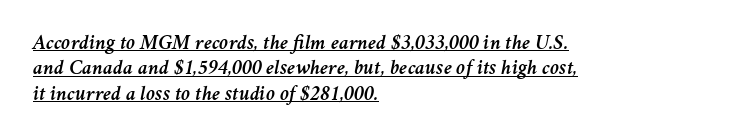
{"italic": "yes", "lean": "right", "slant_degrees": 11, "underline": "yes", "align": "left", "line_spacing_ratio": 1.21, "letter_spacing": "normal", "letter_spacing_em": 0.0, "glyph_px": 21}
